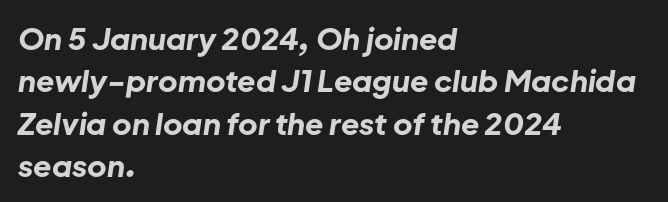
The image shows 30 px bold type, italic (leaning right); set left-aligned, normal line spacing (1.41x), normal letter spacing, not underlined; low stroke contrast and a medium x-height.
